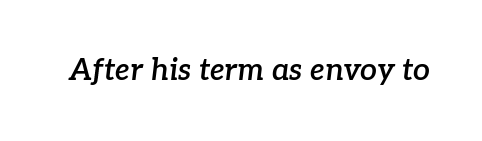
A semibold gives these letters moderate extra thickness, short of bold. Slant detected: the letters are inclined. A typesetter would label this face a serif. What stands out about the letter spacing? Nothing — it is the standard amount. This sample has the flowing, uneven cadence of proportional lettering. Underlining? Definitely not there.
